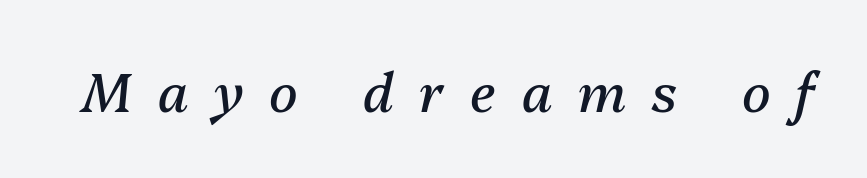
The image shows 53 px regular-weight type, italic (leaning right); set unusually wide letter spacing (+0.49 em), not underlined; medium stroke contrast and a medium x-height.
